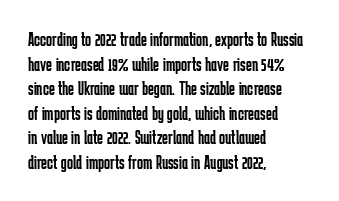
{"italic": "no", "bold": "no", "underline": "no", "align": "left", "line_spacing_ratio": 1.23, "letter_spacing": "normal", "letter_spacing_em": 0.0, "glyph_px": 20}
